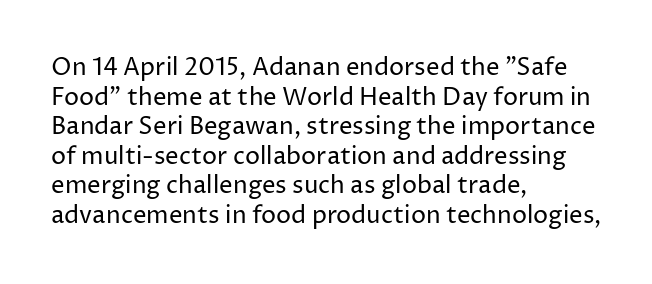
Words appear dense and cohesive because spacing is normal. Stem width sits at or under what a default text font uses. Honestly, there is no underline to notice here at all. The lettering stays uniformly vertical, giving the passage a roman look.
